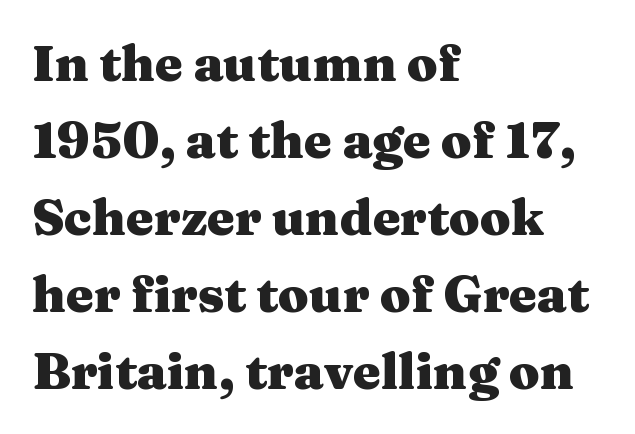
The image shows 50 px heavy, wide serif type, upright; set left-aligned, normal line spacing (1.54x), normal letter spacing, not underlined; medium stroke contrast and a medium x-height.
